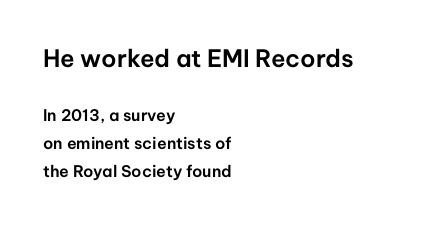
These two chunks differ in scale, with the top chunk taking the larger measure. Observe the ordinary spacing: letters are neighbours, not strangers. Typeset ragged right — the left edge is the straight one. Glance below the letters and you will spot only blank space. The axis of the letterforms is exactly vertical.
